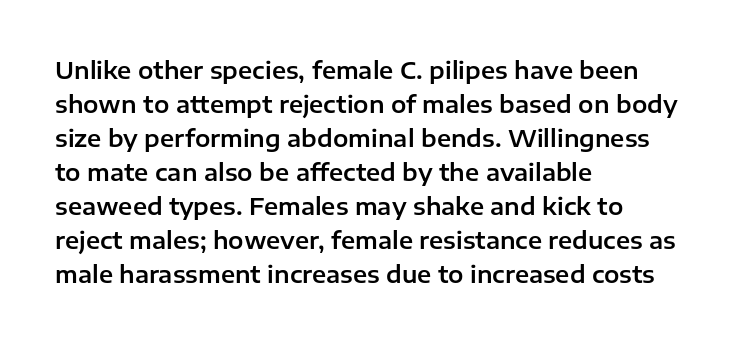
The image shows 23 px text type, upright; set left-aligned, normal line spacing (1.48x), normal letter spacing, not underlined.
